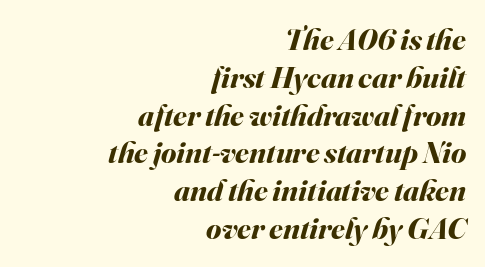
Is the block centered? No — it sits flush against the right margin. A clean baseline with only descenders dipping below it. Do the characters align in a grid? No, the font is proportional. If you drew a line through each stem, it would be angled. Tracking value appears to be zero — textbook default spacing. These lines carry a lot of weight — the face is fully bold.
